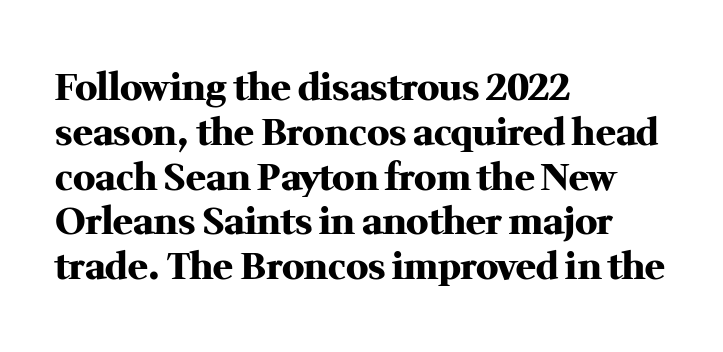
The image shows 37 px heavy serif type, upright; set left-aligned, line spacing 1.21x, normal letter spacing, not underlined; medium stroke contrast and a medium x-height.
